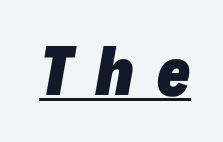
Q: Is the text bold? A: Yes.
Q: Is the text italic (slanted)? A: Yes, it leans right by about 10 degrees.
Q: Is the text underlined? A: Yes.
Q: Is the spacing between letters normal or unusually wide? A: Unusually wide.
Q: Width (condensed, normal, or wide)? A: Normal.
Q: Stroke contrast? A: Low.
Q: x-height? A: Medium.
Q: Monospaced? A: No.
